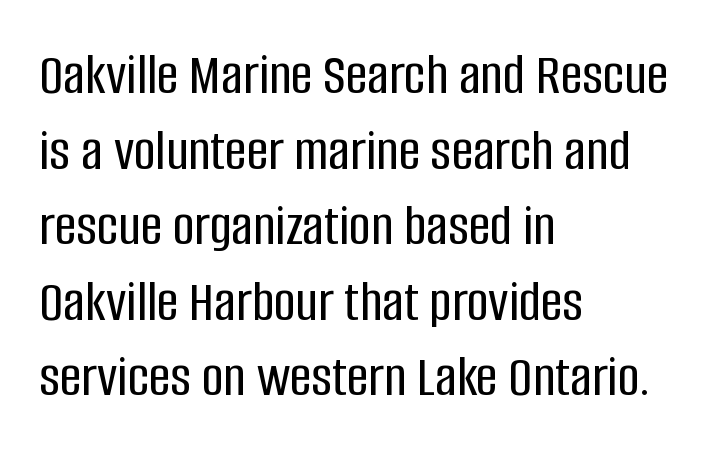
Q: Is the text italic (slanted)? A: No, it is upright.
Q: Is the typeface a serif or a sans-serif typeface? A: Sans-serif.
Q: Is the text underlined? A: No.
Q: How is the paragraph aligned? A: Left-aligned.
Q: Is the spacing between letters normal or unusually wide? A: Normal.
Q: Is the spacing between lines tight, normal or loose? A: Normal.
Q: Width (condensed, normal, or wide)? A: Condensed.
Q: Stroke contrast? A: Low.
Q: x-height? A: Large.
Q: Monospaced? A: No.
